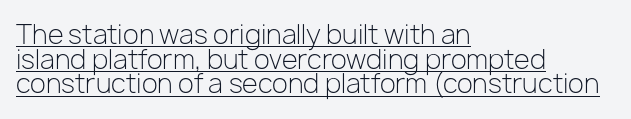
The image shows 26 px text type, upright; set left-aligned, tight line spacing (0.95x), normal letter spacing, underlined.
